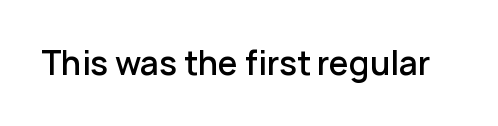
Q: Is the text bold? A: Semi-bold.
Q: Is the text italic (slanted)? A: No, it is upright.
Q: Is the typeface a serif or a sans-serif typeface? A: Sans-serif.
Q: Is the text underlined? A: No.
Q: Is the spacing between letters normal or unusually wide? A: Normal.
Q: Width (condensed, normal, or wide)? A: Normal.
Q: Stroke contrast? A: Low.
Q: x-height? A: Medium.
Q: Monospaced? A: No.
